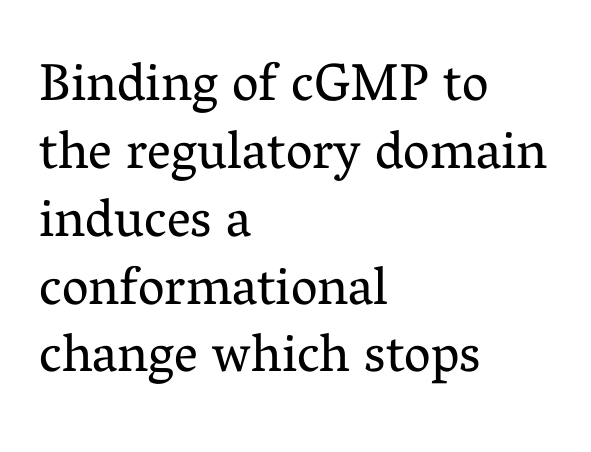
The image shows 53 px regular-weight serif type, upright; set left-aligned, normal line spacing (1.28x), normal letter spacing, not underlined; medium stroke contrast and a medium x-height.
